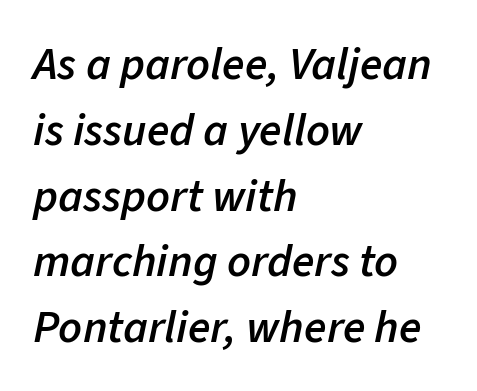
{"italic": "yes", "lean": "right", "slant_degrees": 11, "bold": "semi", "weight": "semibold", "width": "normal", "stroke_contrast": "low", "x_height": "medium", "monospaced": "no", "underline": "no", "align": "left", "line_spacing": "normal", "line_spacing_ratio": 1.43, "letter_spacing": "normal", "letter_spacing_em": 0.0, "glyph_px": 46}
